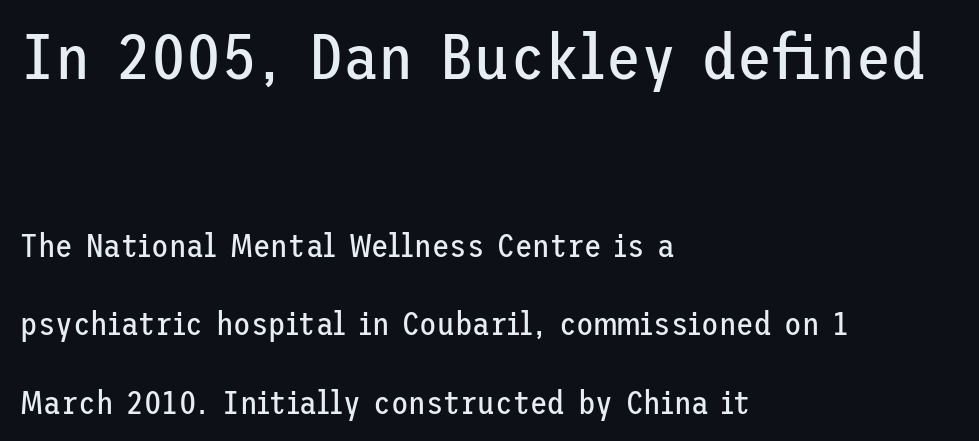
{"serif": "no", "italic": "no", "bold": "no", "weight": "regular", "width": "normal", "stroke_contrast": "low", "x_height": "medium", "underline": "no", "align": "left", "line_spacing": "loose", "line_spacing_ratio": 2.44, "letter_spacing": "normal", "letter_spacing_em": 0.0, "larger_block": "first", "size_ratio": 2.0, "glyph_px": 64}
